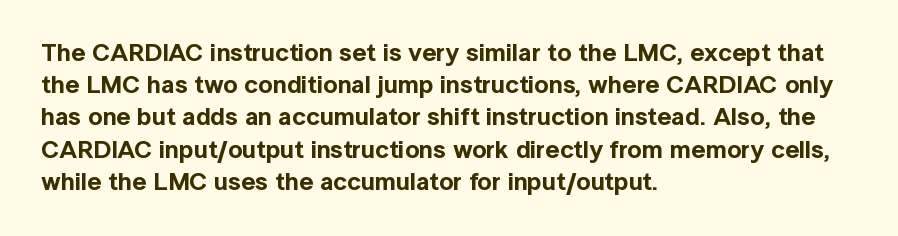
The image shows 25 px text type, upright; set left-aligned, normal line spacing (1.29x), normal letter spacing, not underlined.
